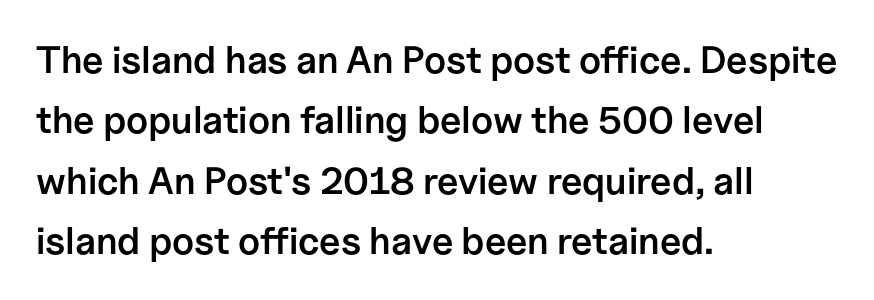
The image shows 38 px semibold sans-serif type, upright; set left-aligned, normal line spacing (1.59x), normal letter spacing, not underlined; low stroke contrast and a medium x-height.
